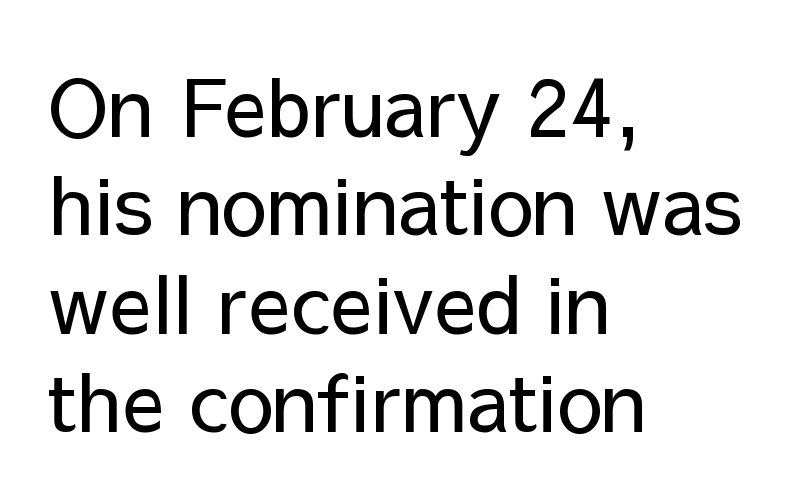
The image shows 80 px regular-weight sans-serif type, upright; set left-aligned, line spacing 1.23x, normal letter spacing, not underlined; low stroke contrast and a medium x-height.
